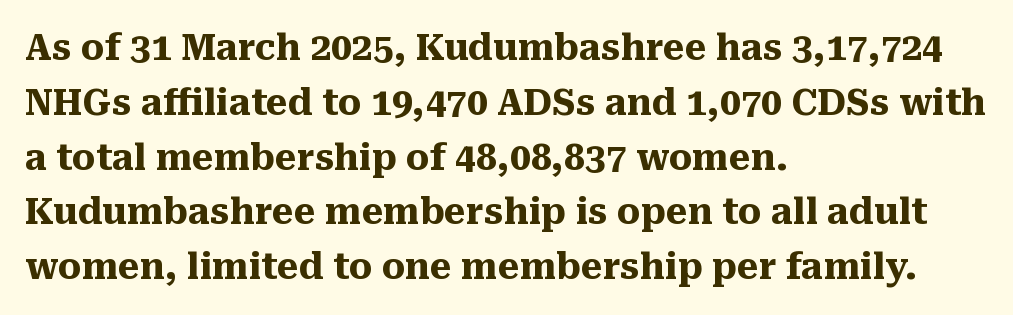
The image shows 37 px heavy serif type, upright; set left-aligned, normal line spacing (1.48x), normal letter spacing, not underlined; medium stroke contrast and a medium x-height.
